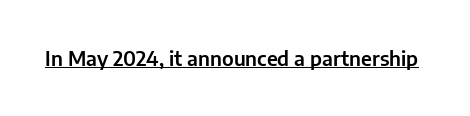
{"italic": "no", "underline": "yes", "letter_spacing": "normal", "letter_spacing_em": 0.0, "glyph_px": 20}
